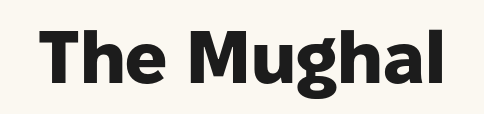
Q: Is the text bold? A: Yes.
Q: Is the text italic (slanted)? A: No, it is upright.
Q: Is the typeface a serif or a sans-serif typeface? A: Sans-serif.
Q: Is the text underlined? A: No.
Q: Is the spacing between letters normal or unusually wide? A: Normal.
Q: Width (condensed, normal, or wide)? A: Normal.
Q: Stroke contrast? A: Low.
Q: x-height? A: Medium.
Q: Monospaced? A: No.
